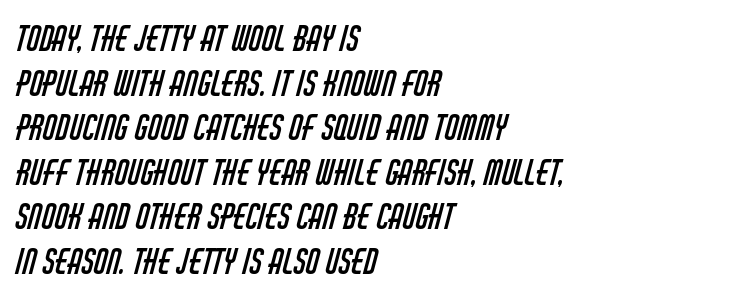
{"serif": "no", "bold": "no", "weight": "regular", "width": "condensed", "stroke_contrast": "low", "x_height": "large", "monospaced": "no", "underline": "no", "align": "left", "line_spacing": "normal", "line_spacing_ratio": 1.31, "letter_spacing": "normal", "letter_spacing_em": 0.0, "glyph_px": 34}
